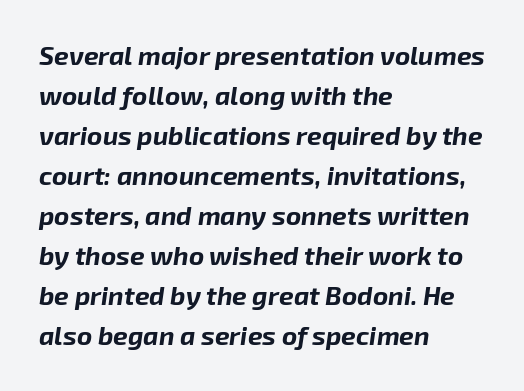
{"italic": "yes", "lean": "right", "slant_degrees": 8, "bold": "yes", "underline": "no", "align": "left", "line_spacing": "normal", "line_spacing_ratio": 1.54, "letter_spacing": "normal", "letter_spacing_em": 0.0, "glyph_px": 26}
